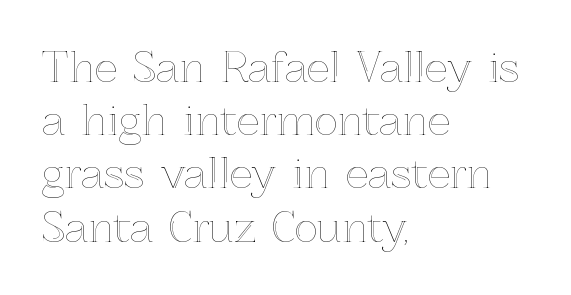
The image shows 40 px text type, upright; set left-aligned, normal line spacing (1.33x), normal letter spacing, not underlined; a medium x-height.
